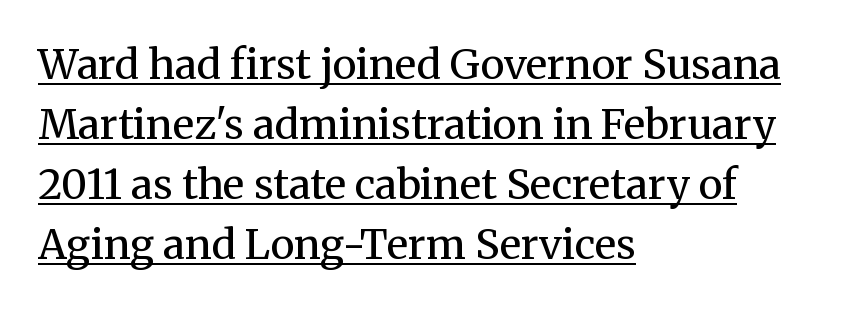
Q: Is the text bold? A: No.
Q: Is the text italic (slanted)? A: No, it is upright.
Q: Is the typeface a serif or a sans-serif typeface? A: Serif.
Q: Is the text underlined? A: Yes.
Q: How is the paragraph aligned? A: Left-aligned.
Q: Is the spacing between letters normal or unusually wide? A: Normal.
Q: Is the spacing between lines tight, normal or loose? A: Normal.
Q: Width (condensed, normal, or wide)? A: Normal.
Q: Stroke contrast? A: Medium.
Q: x-height? A: Medium.
Q: Monospaced? A: No.
